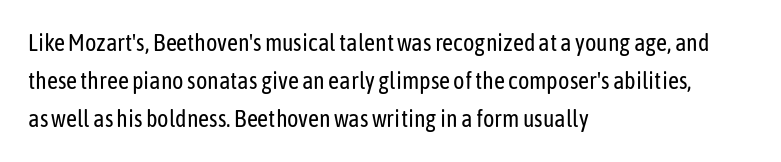
{"italic": "no", "bold": "no", "underline": "no", "align": "left", "line_spacing": "normal", "line_spacing_ratio": 1.59, "letter_spacing": "normal", "letter_spacing_em": 0.0, "glyph_px": 24}
